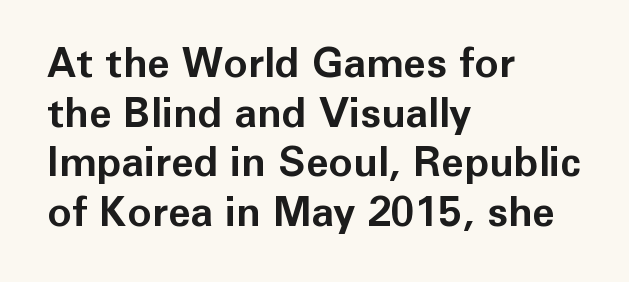
The image shows 41 px bold sans-serif type, upright; set left-aligned, line spacing 1.21x, normal letter spacing, not underlined; low stroke contrast and a medium x-height.
